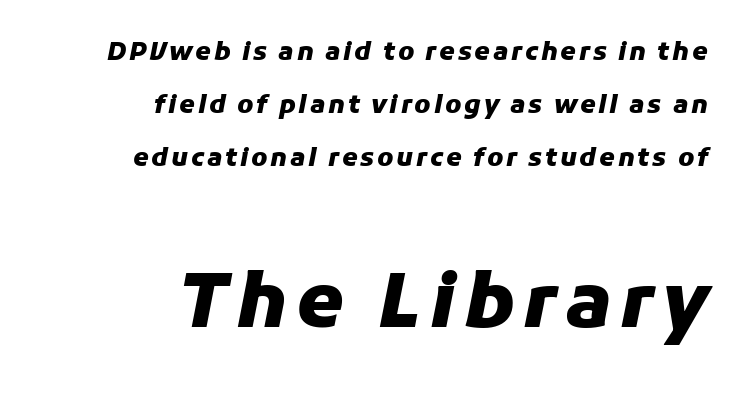
Q: Is the text bold? A: Yes.
Q: Is the text italic (slanted)? A: Yes, it leans right by about 11 degrees.
Q: Is the text underlined? A: No.
Q: How is the paragraph aligned? A: Right-aligned.
Q: Is the spacing between lines tight, normal or loose? A: Loose.
Q: Which block of text is set in a larger size, the first (top) or the second (bottom)? A: The second (bottom) one.
Q: Width (condensed, normal, or wide)? A: Normal.
Q: Stroke contrast? A: Low.
Q: x-height? A: Medium.
Q: Monospaced? A: No.
